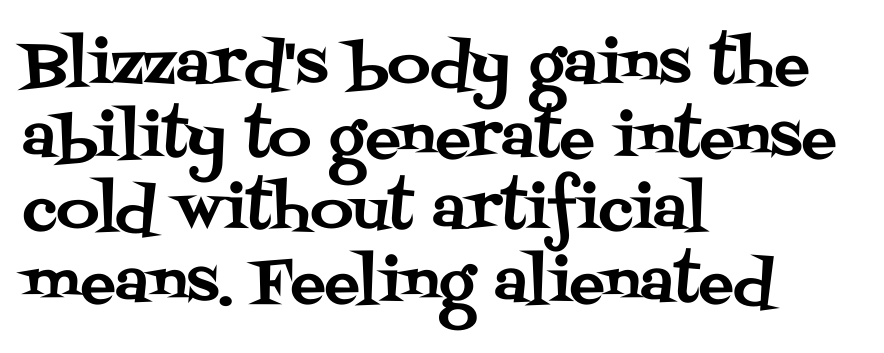
The image shows 59 px serif type, upright; set left-aligned, line spacing 1.23x, normal letter spacing, not underlined; medium stroke contrast and a large x-height.
